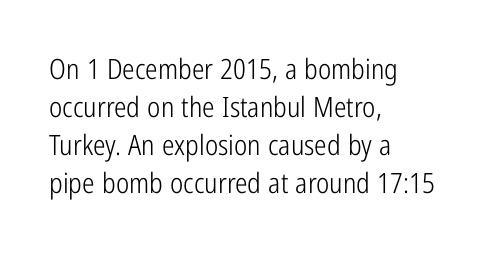
Q: Is the text bold? A: No.
Q: Is the text italic (slanted)? A: No, it is upright.
Q: Is the typeface a serif or a sans-serif typeface? A: Sans-serif.
Q: Is the text underlined? A: No.
Q: How is the paragraph aligned? A: Left-aligned.
Q: Is the spacing between letters normal or unusually wide? A: Normal.
Q: Is the spacing between lines tight, normal or loose? A: Normal.
Q: Width (condensed, normal, or wide)? A: Condensed.
Q: Stroke contrast? A: Low.
Q: x-height? A: Medium.
Q: Monospaced? A: No.
